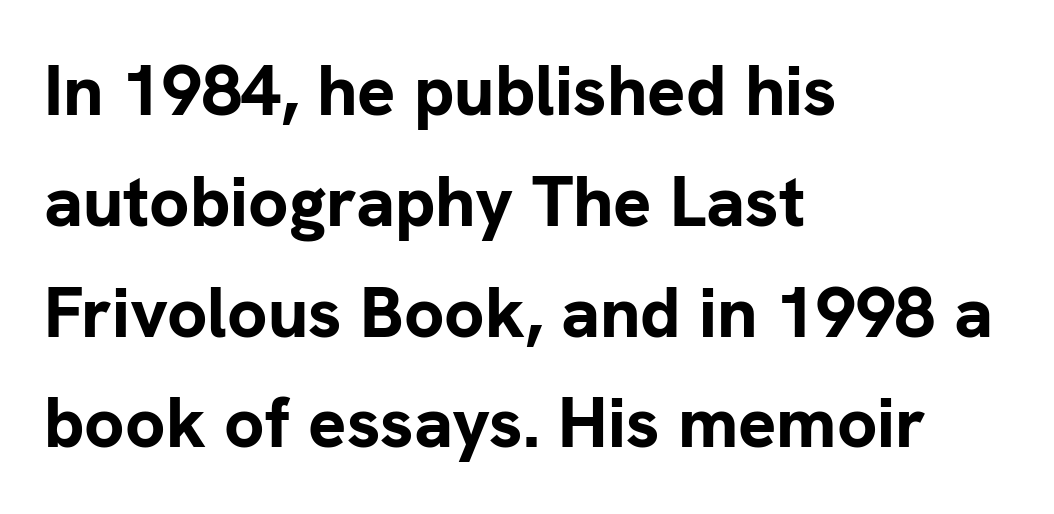
The image shows 71 px bold sans-serif type, upright; set left-aligned, normal line spacing (1.56x), normal letter spacing, not underlined; low stroke contrast and a medium x-height.
